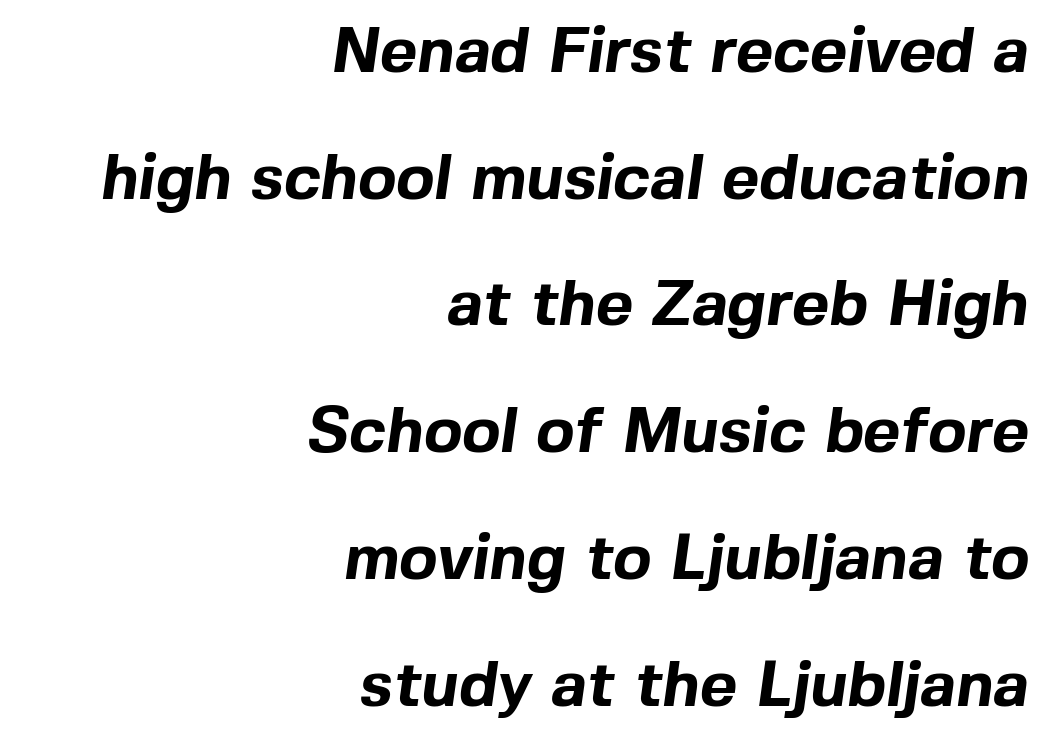
{"serif": "no", "bold": "yes", "weight": "bold", "width": "normal", "x_height": "medium", "monospaced": "no", "underline": "no", "align": "right", "line_spacing": "loose", "line_spacing_ratio": 1.98, "letter_spacing": "normal", "letter_spacing_em": 0.0, "glyph_px": 64}
